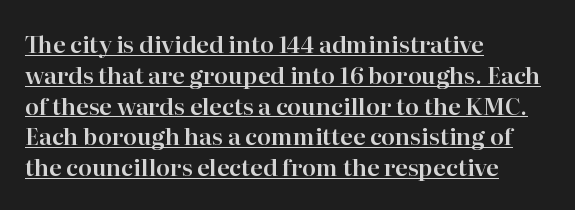
The image shows 23 px text type, upright; set left-aligned, normal line spacing (1.34x), normal letter spacing, underlined.
